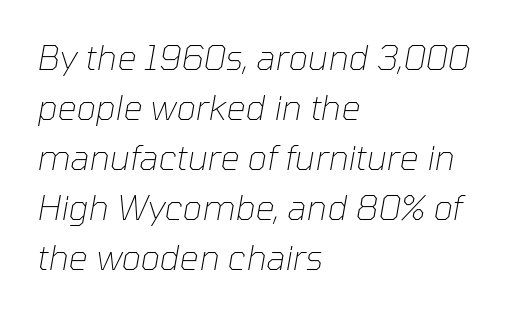
Q: Is the text bold? A: No.
Q: Is the text italic (slanted)? A: Yes, it leans right by about 10 degrees.
Q: Is the text underlined? A: No.
Q: How is the paragraph aligned? A: Left-aligned.
Q: Is the spacing between letters normal or unusually wide? A: Normal.
Q: Is the spacing between lines tight, normal or loose? A: Normal.
Q: Width (condensed, normal, or wide)? A: Normal.
Q: Stroke contrast? A: Low.
Q: x-height? A: Medium.
Q: Monospaced? A: No.
